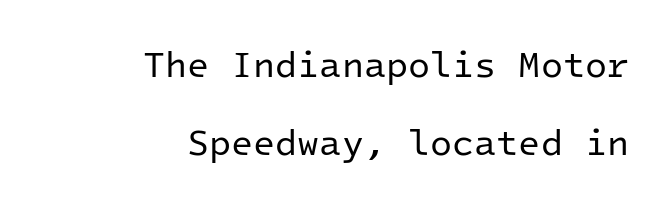
The image shows 36 px regular-weight sans-serif type, upright, monospaced; set right-aligned, loose line spacing (2.18x), normal letter spacing, not underlined; low stroke contrast and a medium x-height.
